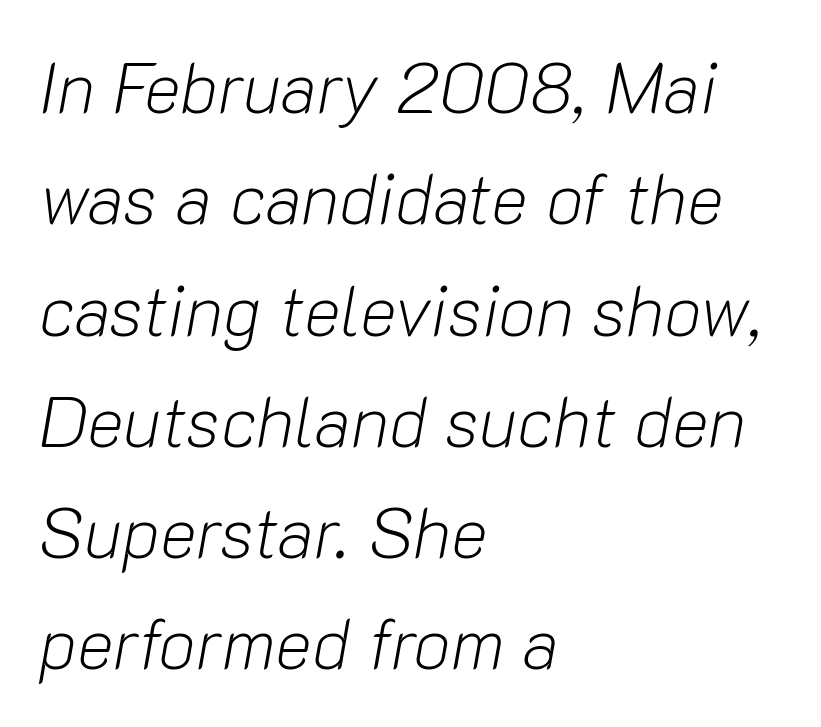
The letterforms sit at book weight or below. Proportional: the letters do not fall into vertical columns. The passage shown stacks its lines at a standard gap. In terms of posture, this sample is oblique.
